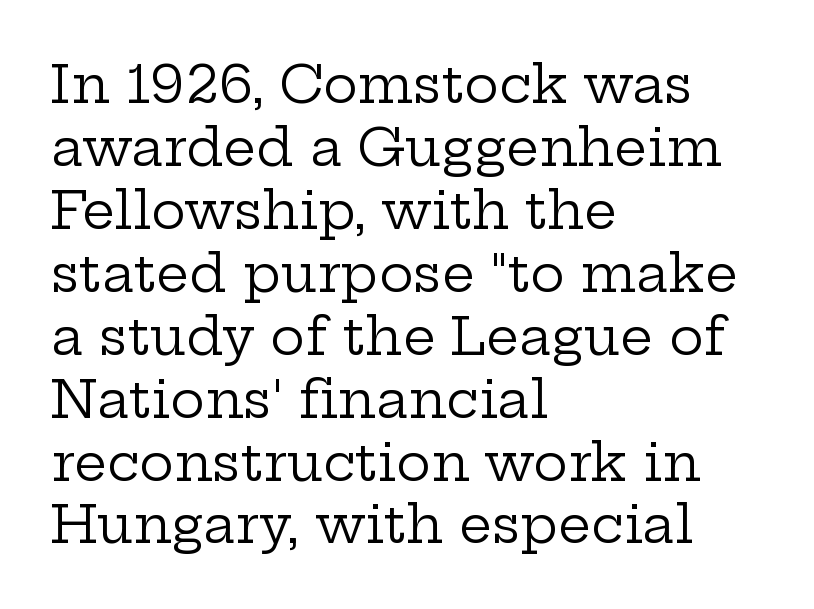
The image shows 52 px regular-weight, wide serif type, upright; set left-aligned, line spacing 1.21x, normal letter spacing, not underlined; low stroke contrast and a medium x-height.
